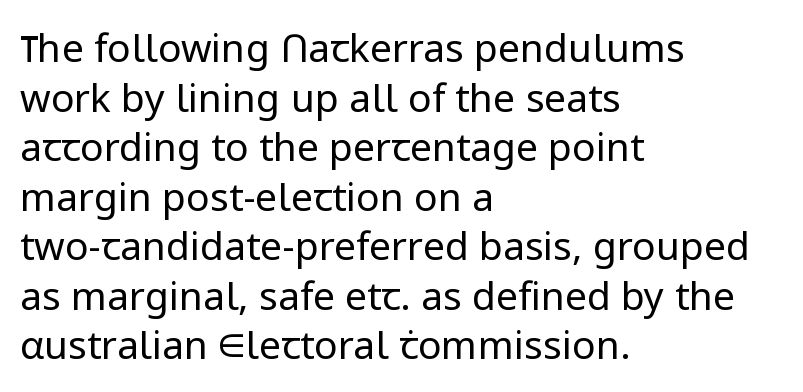
The image shows 39 px regular-weight sans-serif type, upright; set left-aligned, normal line spacing (1.27x), normal letter spacing, not underlined; low stroke contrast and a medium x-height.
